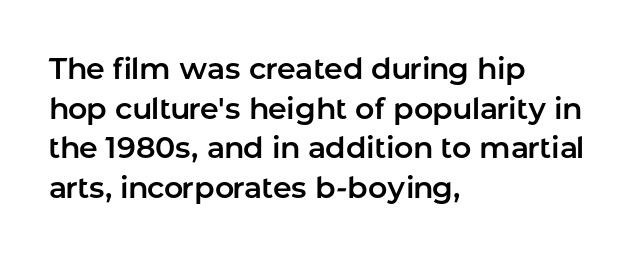
{"serif": "no", "italic": "no", "width": "normal", "stroke_contrast": "low", "x_height": "medium", "monospaced": "no", "underline": "no", "align": "left", "line_spacing": "normal", "line_spacing_ratio": 1.32, "letter_spacing": "normal", "letter_spacing_em": 0.0, "glyph_px": 30}
